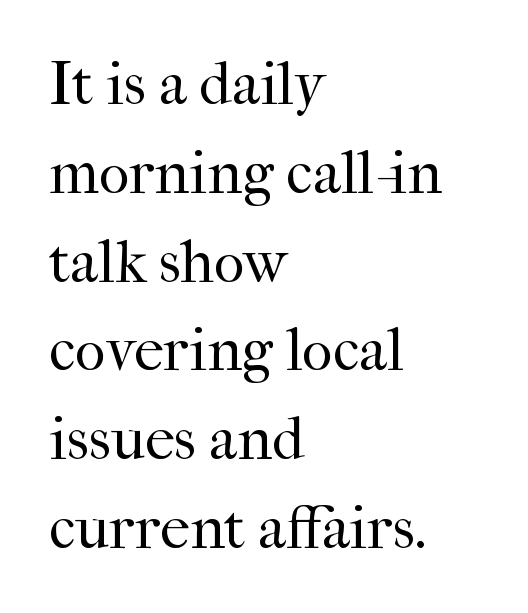
Q: Is the text bold? A: No.
Q: Is the text italic (slanted)? A: No, it is upright.
Q: Is the typeface a serif or a sans-serif typeface? A: Serif.
Q: Is the text underlined? A: No.
Q: How is the paragraph aligned? A: Left-aligned.
Q: Is the spacing between letters normal or unusually wide? A: Normal.
Q: Is the spacing between lines tight, normal or loose? A: Normal.
Q: Width (condensed, normal, or wide)? A: Normal.
Q: Stroke contrast? A: High.
Q: x-height? A: Medium.
Q: Monospaced? A: No.
